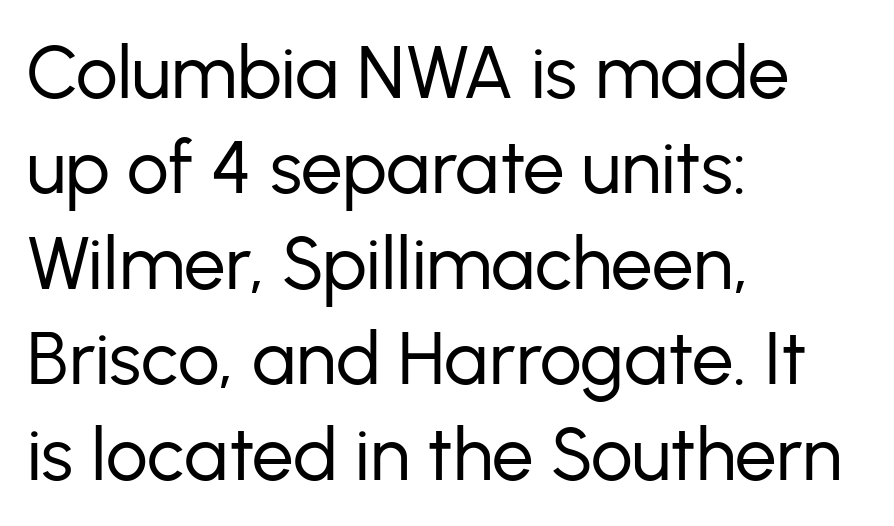
{"serif": "no", "italic": "no", "bold": "no", "weight": "regular", "width": "normal", "stroke_contrast": "low", "x_height": "medium", "monospaced": "no", "underline": "no", "align": "left", "line_spacing": "normal", "line_spacing_ratio": 1.29, "letter_spacing": "normal", "letter_spacing_em": 0.0, "glyph_px": 74}
